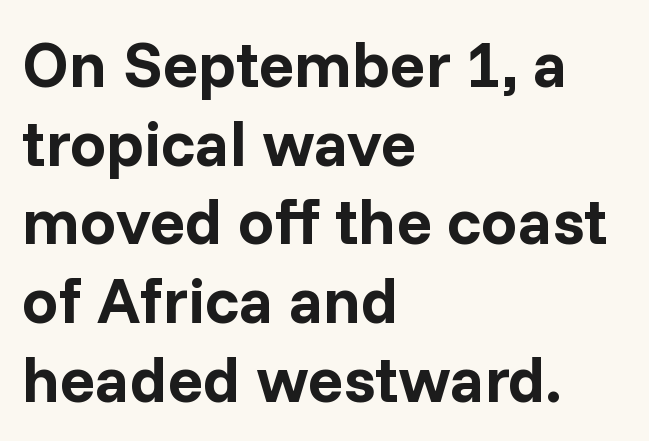
The image shows 65 px bold sans-serif type, upright; set left-aligned, line spacing 1.21x, normal letter spacing, not underlined; low stroke contrast and a medium x-height.
